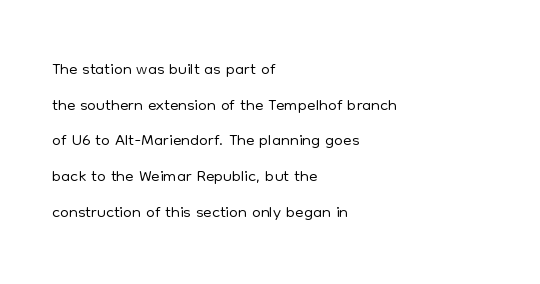
{"italic": "no", "bold": "no", "underline": "no", "align": "left", "line_spacing": "normal", "line_spacing_ratio": 1.43, "letter_spacing": "normal", "letter_spacing_em": 0.0, "glyph_px": 25}
